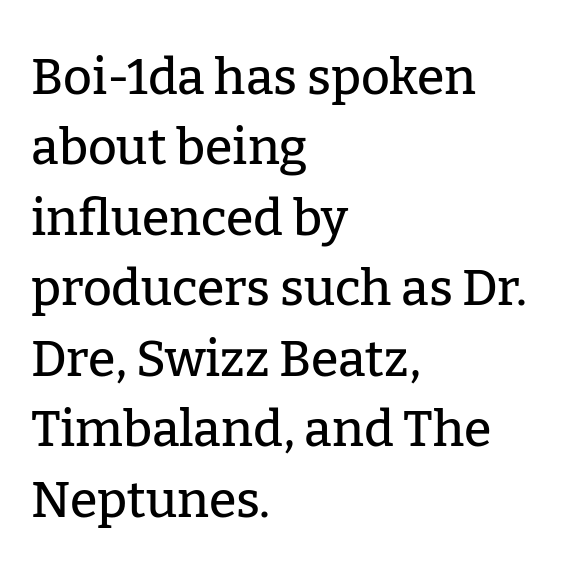
Q: Is the text italic (slanted)? A: No, it is upright.
Q: Is the typeface a serif or a sans-serif typeface? A: Serif.
Q: Is the text underlined? A: No.
Q: How is the paragraph aligned? A: Left-aligned.
Q: Is the spacing between letters normal or unusually wide? A: Normal.
Q: Is the spacing between lines tight, normal or loose? A: Normal.
Q: Width (condensed, normal, or wide)? A: Normal.
Q: Stroke contrast? A: Low.
Q: x-height? A: Medium.
Q: Monospaced? A: No.
